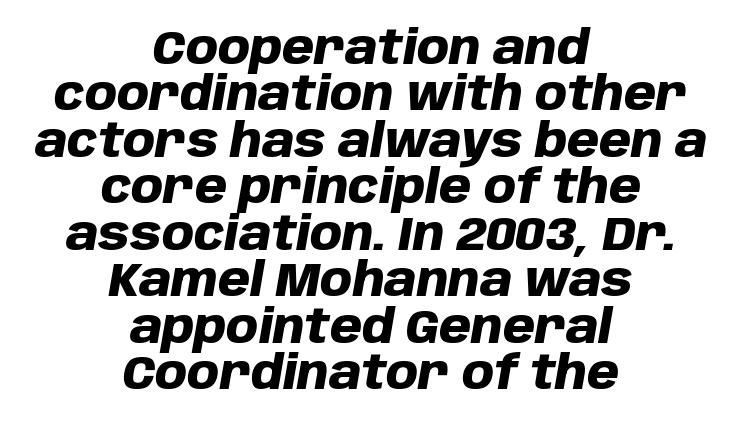
Type without underlining. Notice how descenders almost collide with the ascenders below — that's tight leading. Note the varied advance widths — an 'i' is clearly narrower than an 'm'. Summary of weight: heavy, a full bold.
